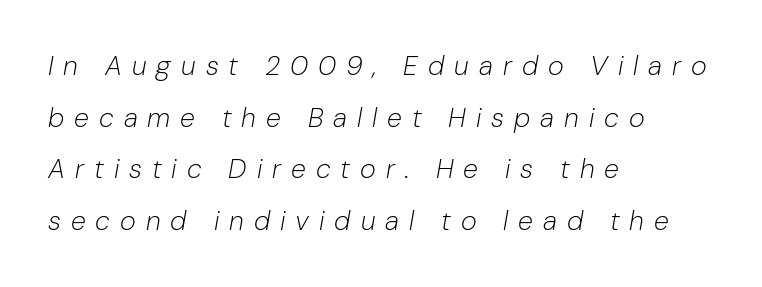
The image shows 27 px text type, italic (leaning right); set left-aligned, loose line spacing (1.91x), unusually wide letter spacing (+0.37 em), not underlined.
